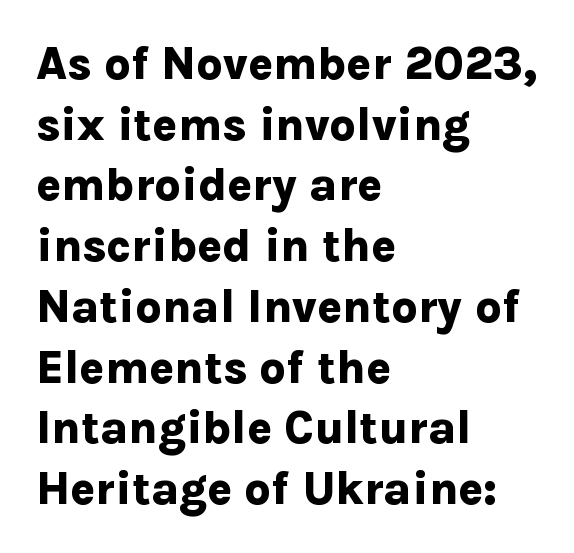
A bare baseline throughout the passage. No italicization has been applied; the sample stays upright. Classification — sans serif. Teacher's note: observe the even left margin — that is flush-left alignment. The designer left line spacing at the default.
